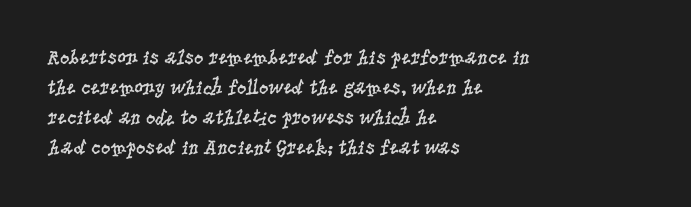
Q: Is the text bold? A: No.
Q: Is the text underlined? A: No.
Q: How is the paragraph aligned? A: Left-aligned.
Q: Is the spacing between letters normal or unusually wide? A: Normal.
Q: Is the spacing between lines tight, normal or loose? A: Normal.
